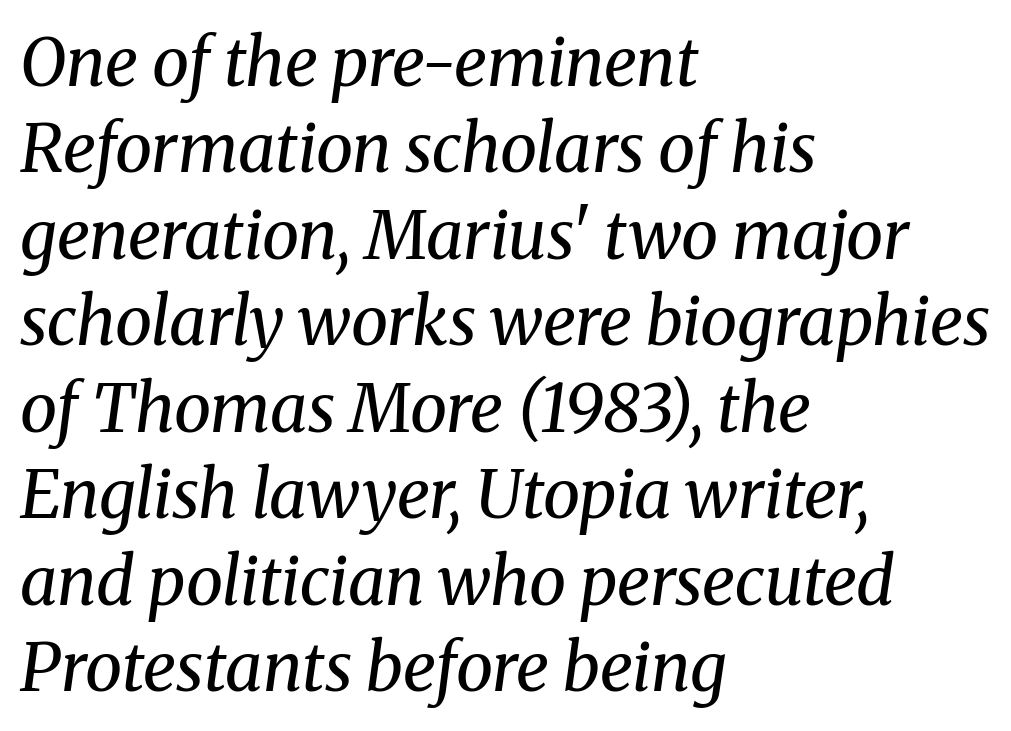
Observe the ordinary spacing: letters are neighbours, not strangers. The face used here has a pronounced slope to its letters. The compositor pushed each line to the left boundary. Each letter's strokes conclude with small projecting serifs.
